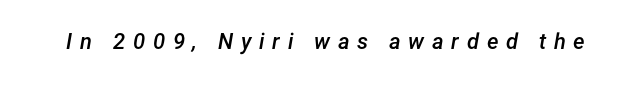
Q: Is the text bold? A: Semi-bold.
Q: Is the text italic (slanted)? A: Yes, it leans right by about 12 degrees.
Q: Is the text underlined? A: No.
Q: Is the spacing between letters normal or unusually wide? A: Unusually wide.
